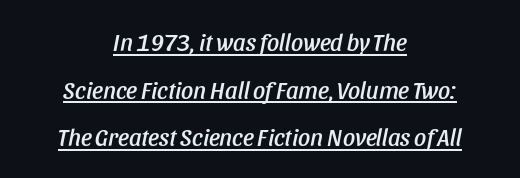
{"italic": "yes", "lean": "right", "slant_degrees": 11, "underline": "yes", "align": "center", "line_spacing": "loose", "line_spacing_ratio": 1.98, "letter_spacing": "normal", "letter_spacing_em": 0.0, "glyph_px": 24}
